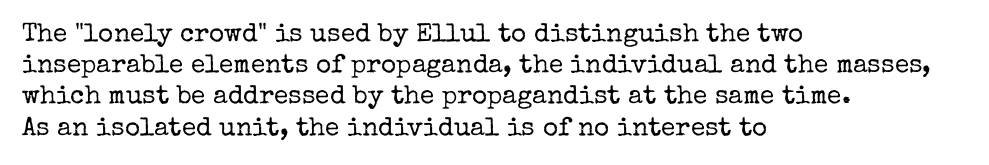
Q: Is the text bold? A: No.
Q: Is the text italic (slanted)? A: No, it is upright.
Q: Is the text underlined? A: No.
Q: How is the paragraph aligned? A: Left-aligned.
Q: Is the spacing between letters normal or unusually wide? A: Normal.
